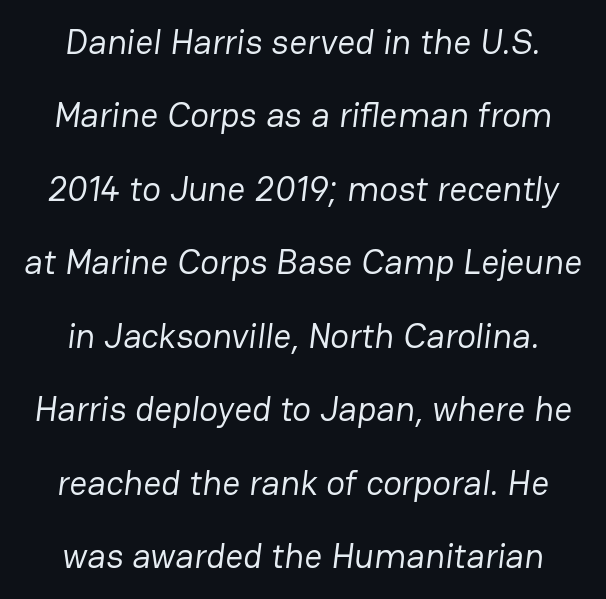
Q: Is the text bold? A: No.
Q: Is the typeface a serif or a sans-serif typeface? A: Sans-serif.
Q: Is the text underlined? A: No.
Q: How is the paragraph aligned? A: Centered.
Q: Is the spacing between letters normal or unusually wide? A: Normal.
Q: Is the spacing between lines tight, normal or loose? A: Loose.
Q: Width (condensed, normal, or wide)? A: Normal.
Q: Stroke contrast? A: Low.
Q: x-height? A: Medium.
Q: Monospaced? A: No.
